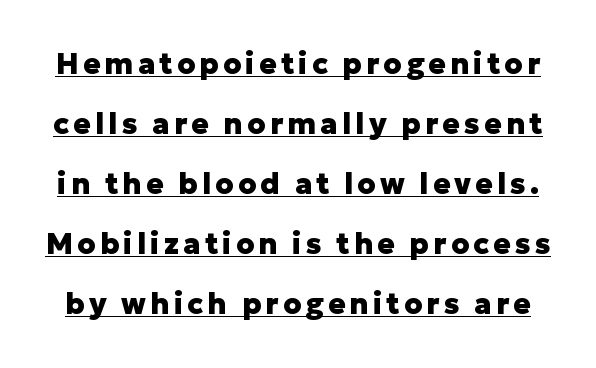
Upright lettering throughout. Compared with typical paragraphs, the rows here are farther apart. The strokes are fattened all the way to bold. The letters advance in unequal steps, a hallmark of proportional type. A baseline rule has been typeset under these characters. The glyphs in this specimen are sans serif.
